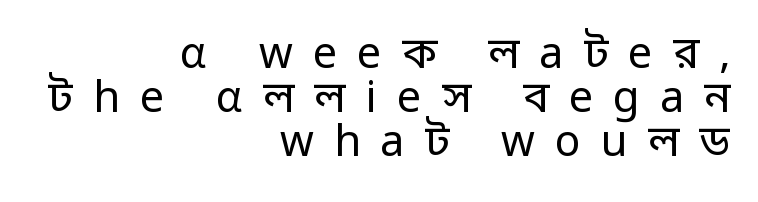
Between one letter and the next there's a generous, obvious gap. The lines are packed closely together with very little leading. Grotesque or geometric, the face here clearly has no serifs. Check the space under the baseline: it is left empty. You could not count columns in this text — the font is proportionally spaced. Line ends are locked; line starts wander.
